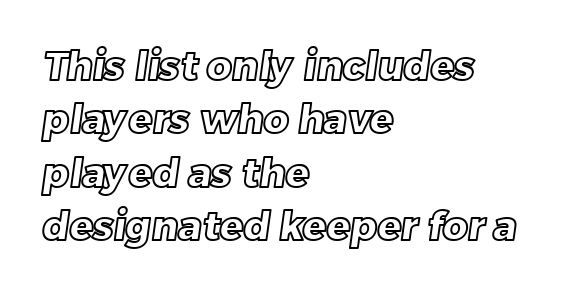
The image shows 39 px text type; set left-aligned, normal line spacing (1.37x), normal letter spacing, not underlined; a large x-height.
